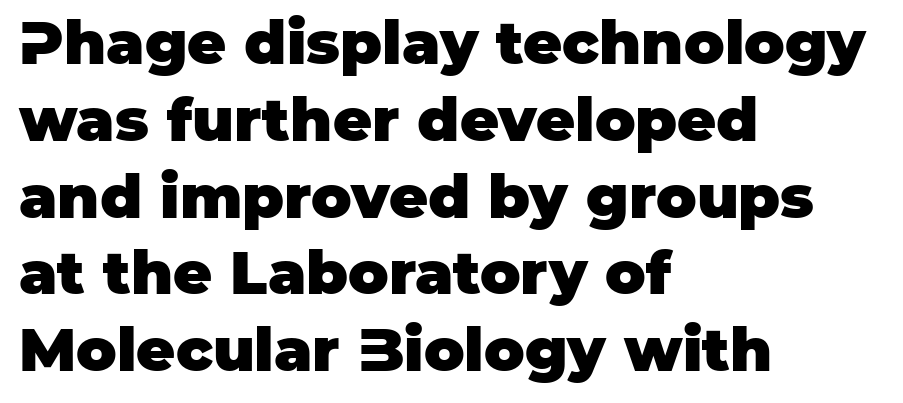
The axis of the letterforms is exactly vertical. Regarding serifs, this sample does without them. The paragraph has a hard left edge and a soft right edge. The specimen omits any rule beneath the text block's lines. Chunky letters — that's bold for sure.
